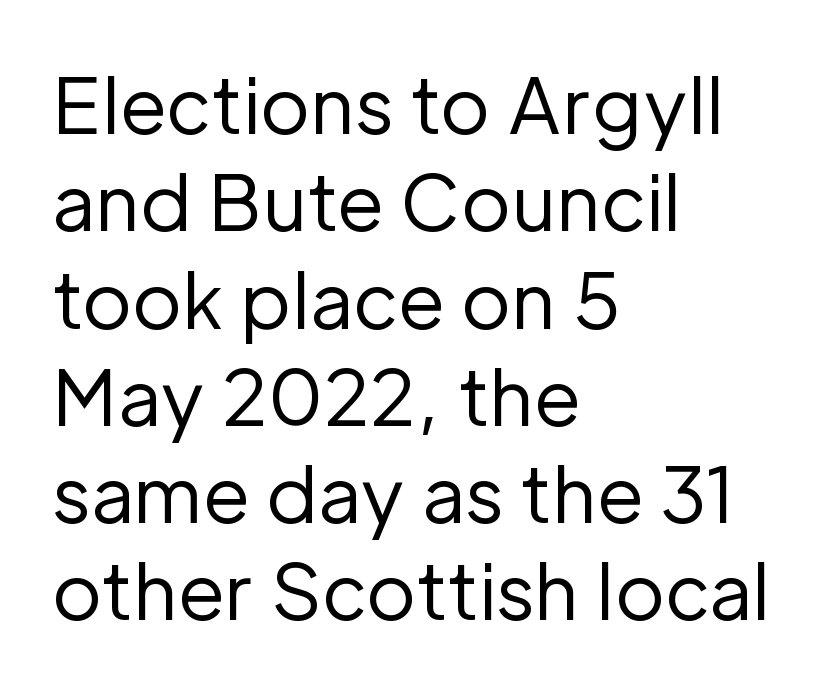
{"serif": "no", "italic": "no", "bold": "no", "weight": "regular", "width": "normal", "stroke_contrast": "low", "x_height": "medium", "monospaced": "no", "underline": "no", "align": "left", "line_spacing": "normal", "line_spacing_ratio": 1.28, "letter_spacing": "normal", "letter_spacing_em": 0.0, "glyph_px": 76}
